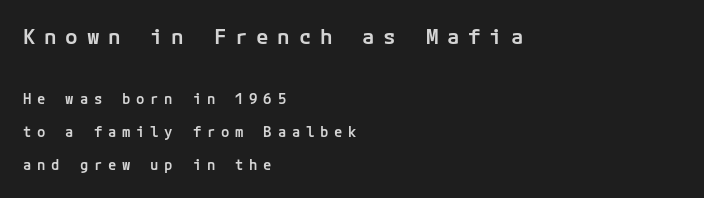
Q: Is the text bold? A: Semi-bold.
Q: Is the text italic (slanted)? A: No, it is upright.
Q: Is the text underlined? A: No.
Q: How is the paragraph aligned? A: Left-aligned.
Q: Is the spacing between letters normal or unusually wide? A: Unusually wide.
Q: Is the spacing between lines tight, normal or loose? A: Loose.
Q: Which block of text is set in a larger size, the first (top) or the second (bottom)? A: The first (top) one.
